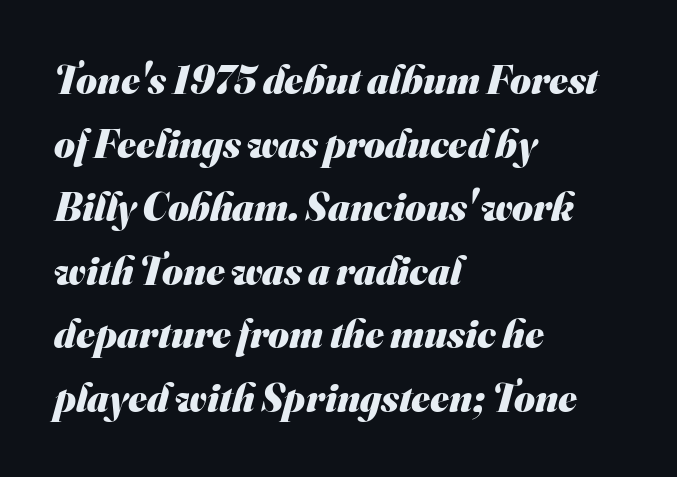
Q: Is the text bold? A: Yes.
Q: Is the typeface a serif or a sans-serif typeface? A: Sans-serif.
Q: Is the text underlined? A: No.
Q: How is the paragraph aligned? A: Left-aligned.
Q: Is the spacing between letters normal or unusually wide? A: Normal.
Q: Is the spacing between lines tight, normal or loose? A: Normal.
Q: Width (condensed, normal, or wide)? A: Normal.
Q: Stroke contrast? A: Medium.
Q: x-height? A: Small.
Q: Monospaced? A: No.
